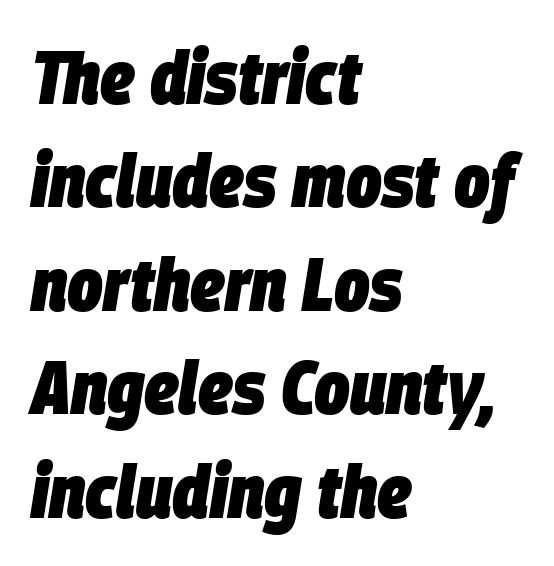
The image shows 75 px heavy, condensed type, italic (leaning right); set left-aligned, normal line spacing (1.38x), normal letter spacing, not underlined; low stroke contrast and a large x-height.
